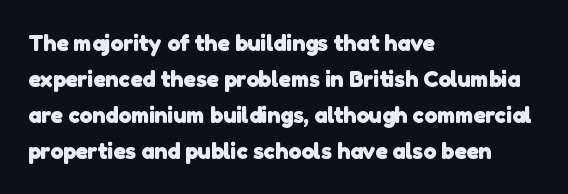
Q: Is the text bold? A: Yes.
Q: Is the text underlined? A: No.
Q: How is the paragraph aligned? A: Left-aligned.
Q: Is the spacing between letters normal or unusually wide? A: Normal.
Q: Is the spacing between lines tight, normal or loose? A: Normal.
